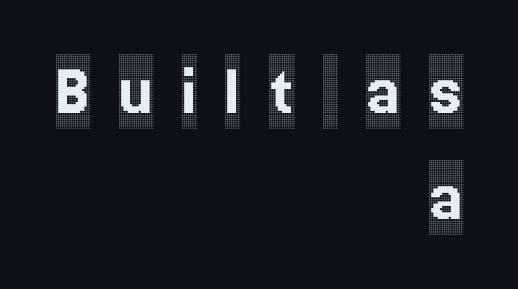
Q: Is the text italic (slanted)? A: No, it is upright.
Q: Is the typeface a serif or a sans-serif typeface? A: Serif.
Q: Is the text underlined? A: No.
Q: How is the paragraph aligned? A: Right-aligned.
Q: Is the spacing between letters normal or unusually wide? A: Unusually wide.
Q: Is the spacing between lines tight, normal or loose? A: Normal.
Q: Width (condensed, normal, or wide)? A: Condensed.
Q: x-height? A: Large.
Q: Monospaced? A: No.
